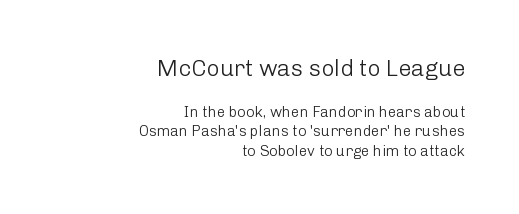
Q: Is the text bold? A: No.
Q: Is the text italic (slanted)? A: No, it is upright.
Q: Is the text underlined? A: No.
Q: How is the paragraph aligned? A: Right-aligned.
Q: Is the spacing between letters normal or unusually wide? A: Normal.
Q: Is the spacing between lines tight, normal or loose? A: Normal.
Q: Which block of text is set in a larger size, the first (top) or the second (bottom)? A: The first (top) one.
